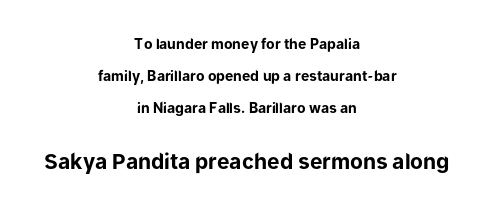
The letters stand straight up with perfectly vertical stems. Caption: bold face, heavy strokes. Honestly, the rows look like they've been pulled way apart. The gaps between neighbouring characters are ordinary and unremarkable.
